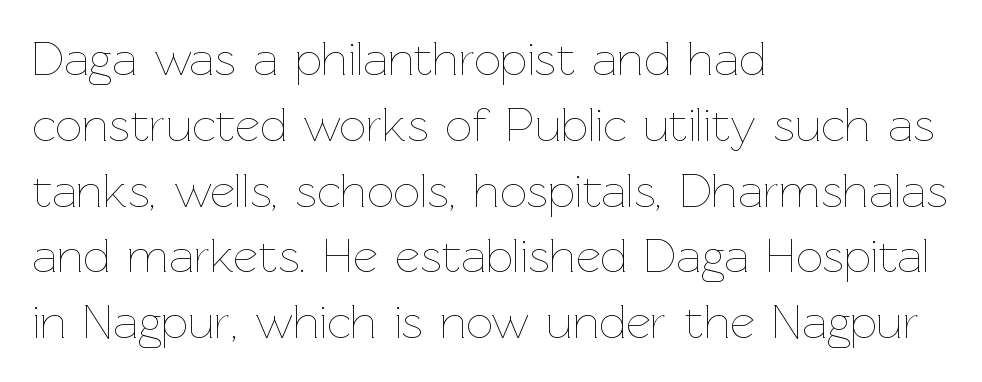
{"italic": "no", "bold": "no", "weight": "thin", "width": "normal", "stroke_contrast": "low", "x_height": "medium", "monospaced": "no", "underline": "no", "align": "left", "line_spacing": "normal", "line_spacing_ratio": 1.37, "letter_spacing": "normal", "letter_spacing_em": 0.0, "glyph_px": 48}
